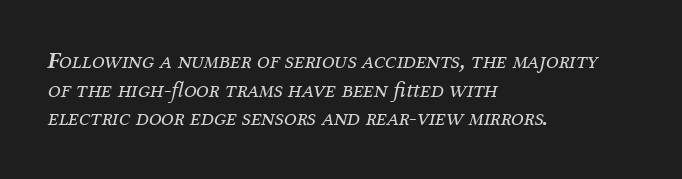
The ragged edge is on the right, which tells us the setting is flush left. Honestly, the letter spacing is just normal — you wouldn't notice it. The lettering tilts uniformly, giving the passage an italic look. A quiet, ordinary-to-light weight characterises the typeface. Anything drawn beneath the words? Only blank space.
